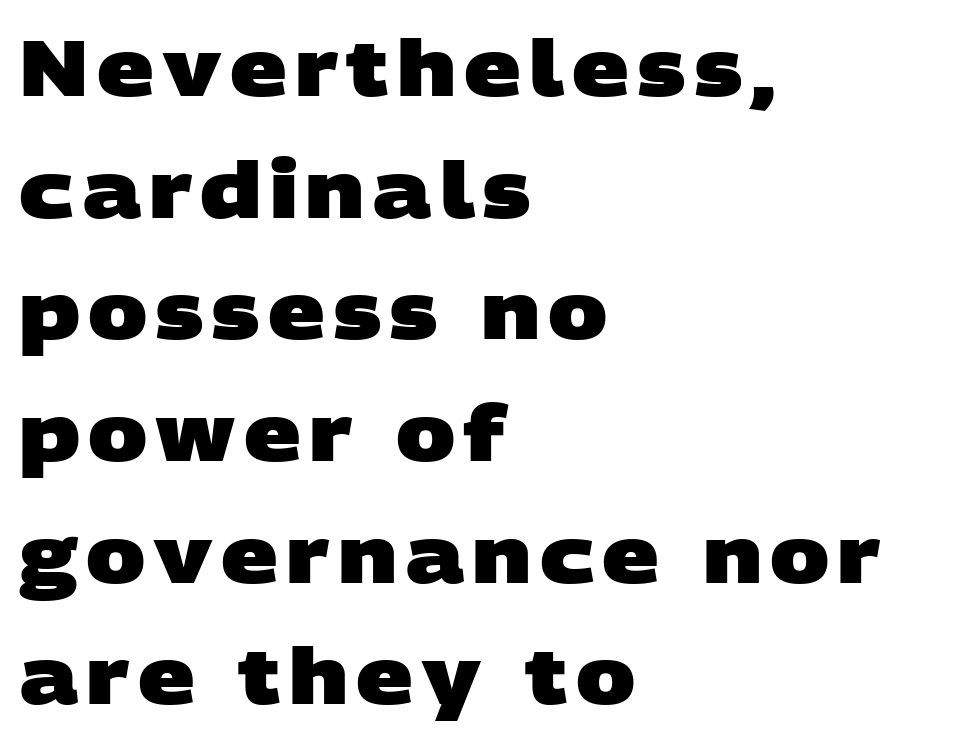
Line spacing here is normal. Note the varied advance widths — an 'i' is clearly narrower than an 'm'. The space beneath each line is pristine and unruled. The face used here is a sans, in the tradition of grotesques and geometrics.
